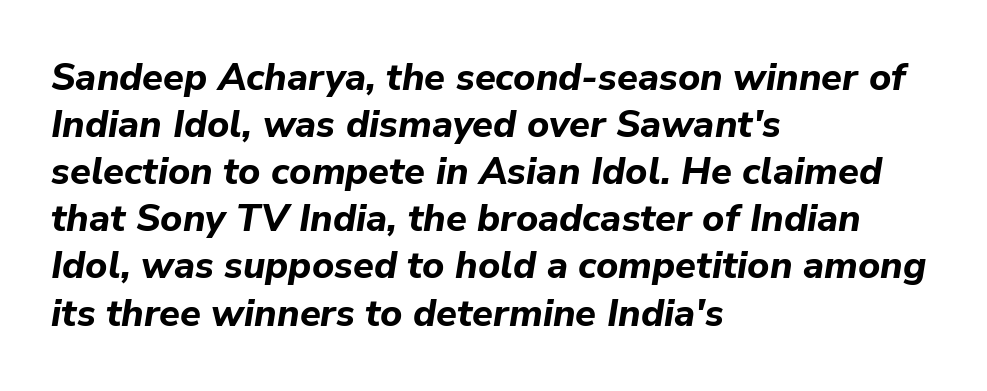
Just letters on the line, the space beneath them empty. These lines keep a tight, regular rhythm from letter to letter. Caption: bold face, heavy strokes. Rendered with sloped, italic letterforms. One-word summary of the alignment: left.
